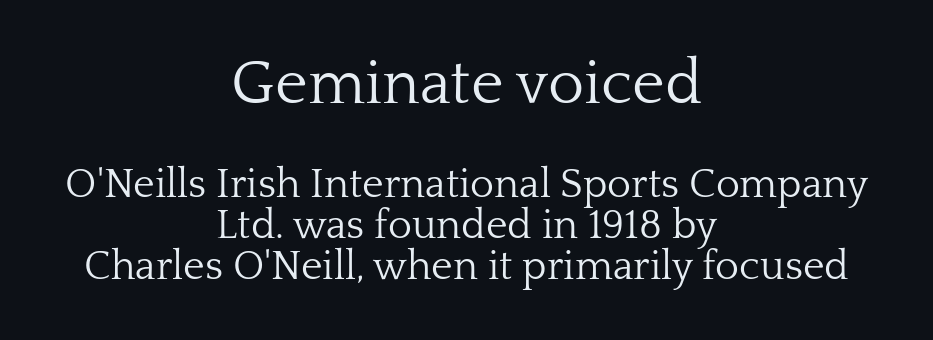
These lines are rendered in a variable-pitch font. Posture: vertical. Note: larger setting up top, smaller setting below. Does extra space separate the letters? No, they use regular spacing. To sum up the face: it has serifs.
